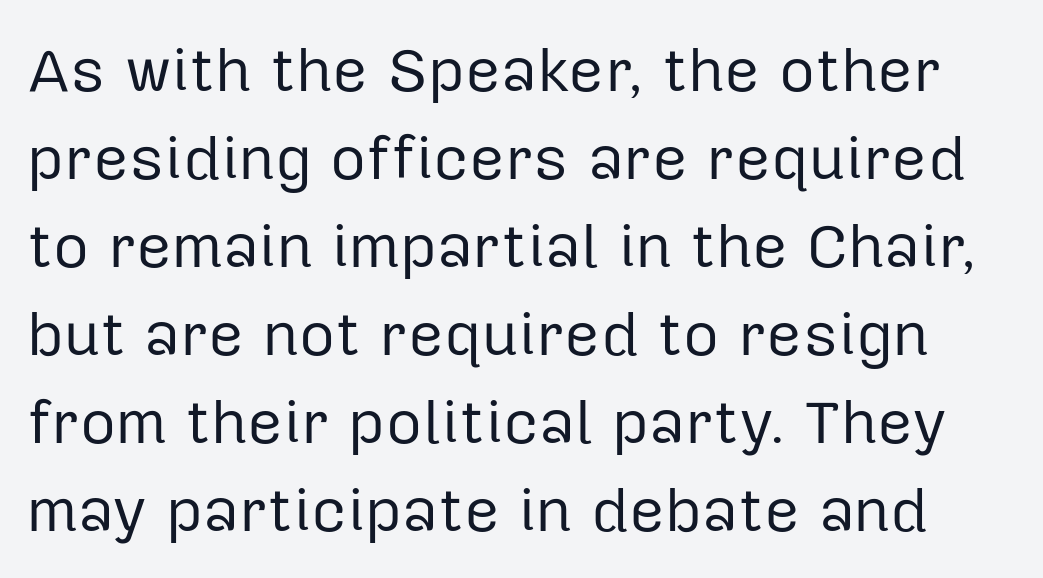
Q: Is the text bold? A: No.
Q: Is the text italic (slanted)? A: No, it is upright.
Q: Is the typeface a serif or a sans-serif typeface? A: Sans-serif.
Q: Is the text underlined? A: No.
Q: Is the spacing between letters normal or unusually wide? A: Normal.
Q: Is the spacing between lines tight, normal or loose? A: Normal.
Q: Width (condensed, normal, or wide)? A: Normal.
Q: Stroke contrast? A: Low.
Q: x-height? A: Medium.
Q: Monospaced? A: No.
